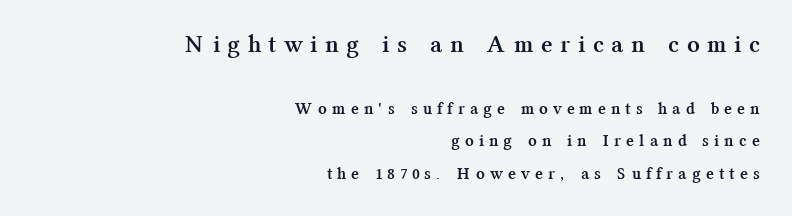
Q: Is the text bold? A: Yes.
Q: Is the text italic (slanted)? A: No, it is upright.
Q: Is the text underlined? A: No.
Q: How is the paragraph aligned? A: Right-aligned.
Q: Is the spacing between letters normal or unusually wide? A: Unusually wide.
Q: Which block of text is set in a larger size, the first (top) or the second (bottom)? A: The first (top) one.
